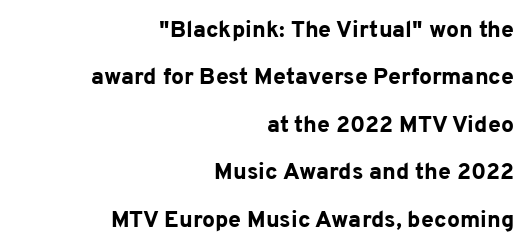
The image shows 23 px bold type, upright; set right-aligned, loose line spacing (2.06x), normal letter spacing, not underlined.
